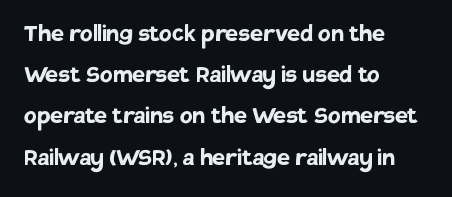
Q: Is the text bold? A: Yes.
Q: Is the text italic (slanted)? A: No, it is upright.
Q: Is the typeface a serif or a sans-serif typeface? A: Sans-serif.
Q: Is the text underlined? A: No.
Q: How is the paragraph aligned? A: Left-aligned.
Q: Is the spacing between letters normal or unusually wide? A: Normal.
Q: Is the spacing between lines tight, normal or loose? A: Normal.
Q: Width (condensed, normal, or wide)? A: Normal.
Q: Stroke contrast? A: Low.
Q: x-height? A: Large.
Q: Monospaced? A: No.
